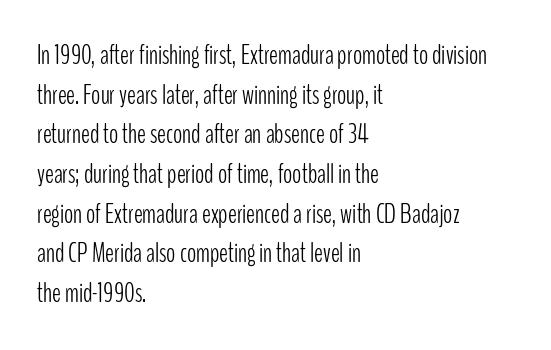
Notice how descenders clear the ascenders below comfortably — that's standard leading. Inter-character spacing is left at the font's built-in metrics. Bare-footed words on every line. The strokes are not fattened; the text isn't bold. A student would call this left alignment; a typographer would say flush left, rag right.
